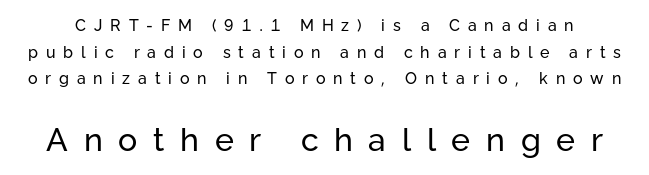
The image shows 32 px regular-weight sans-serif type, upright; set normal line spacing (1.66x), unusually wide letter spacing (+0.49 em), not underlined; the second (bottom) block is 2.0x larger; low stroke contrast and a medium x-height.
